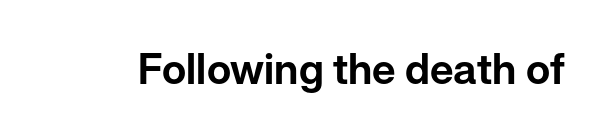
{"serif": "no", "italic": "no", "width": "normal", "stroke_contrast": "low", "x_height": "medium", "monospaced": "no", "underline": "no", "letter_spacing": "normal", "letter_spacing_em": 0.0, "glyph_px": 42}
